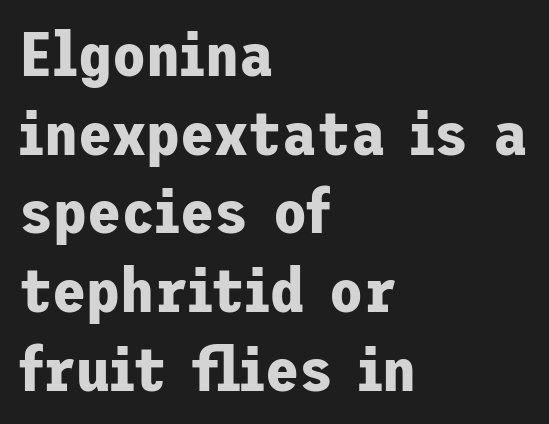
The passage shown is not underscored anywhere. The block of text has a typical density, with ordinary space between rows. Typographic density is high because the face is bold. A classic flush-left, rag-right setting is used for this passage. The passage shown has conventional tracking throughout. If you drew a line through each stem, it would be perfectly vertical.
